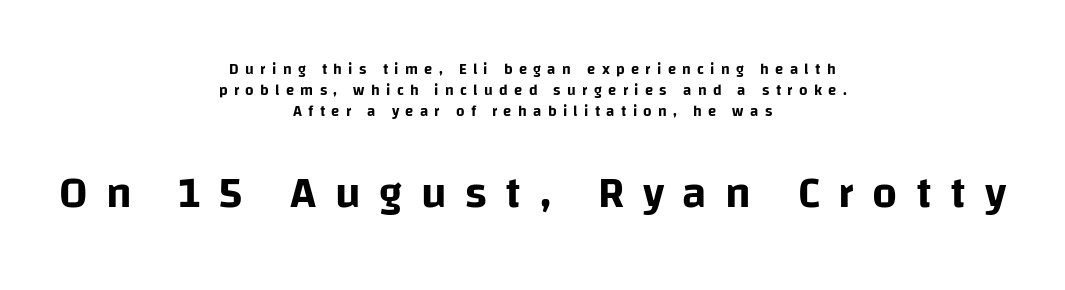
The image shows 44 px sans-serif type, upright; set centered, normal line spacing (1.4x), unusually wide letter spacing (+0.42 em), not underlined; the second (bottom) block is 2.93x larger; low stroke contrast and a large x-height.
